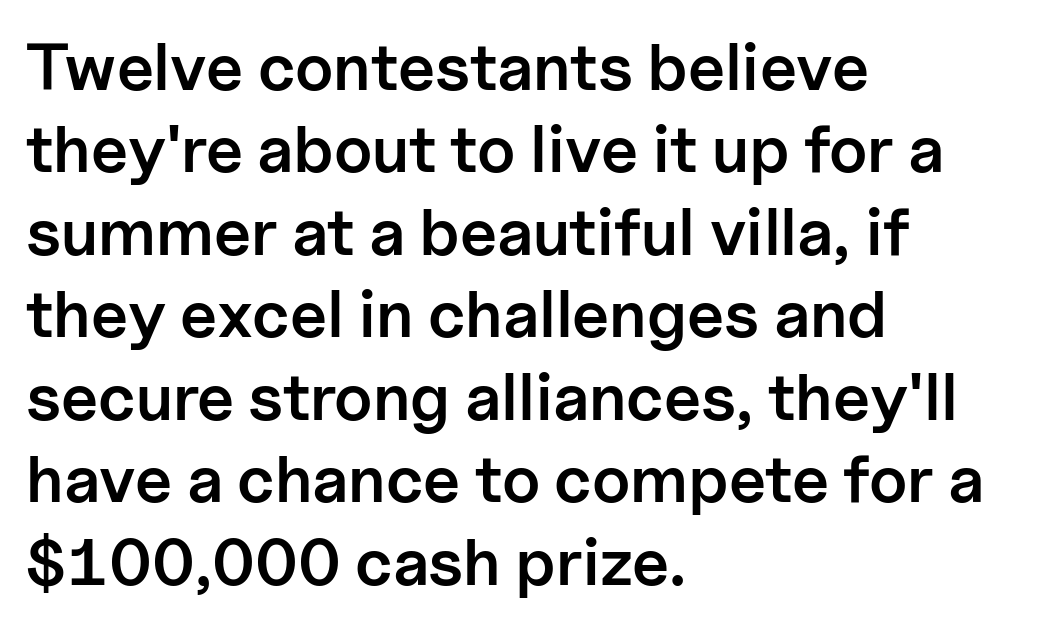
{"serif": "no", "italic": "no", "bold": "semi", "weight": "semibold", "width": "normal", "stroke_contrast": "low", "x_height": "medium", "monospaced": "no", "underline": "no", "align": "left", "line_spacing": "normal", "line_spacing_ratio": 1.25, "letter_spacing": "normal", "letter_spacing_em": 0.0, "glyph_px": 66}
